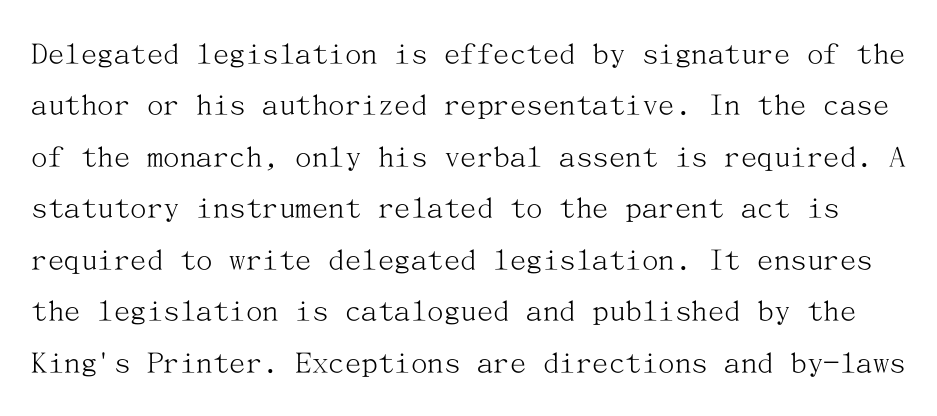
The letterforms sit shoulder to shoulder at normal distance. These lines sit exactly where default settings would place them. Just letters on the line, the space beneath them empty. The typeface chosen for these lines features serifs. Nothing heavy about these letters — not bold at all.
